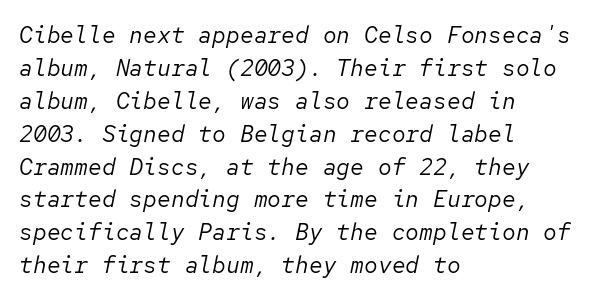
A clean baseline with only descenders dipping below it. Does the leading feel generous? No, just average. The passage shown leans; its letterforms are oblique. Casual observation: everything's shoved over to the left.
